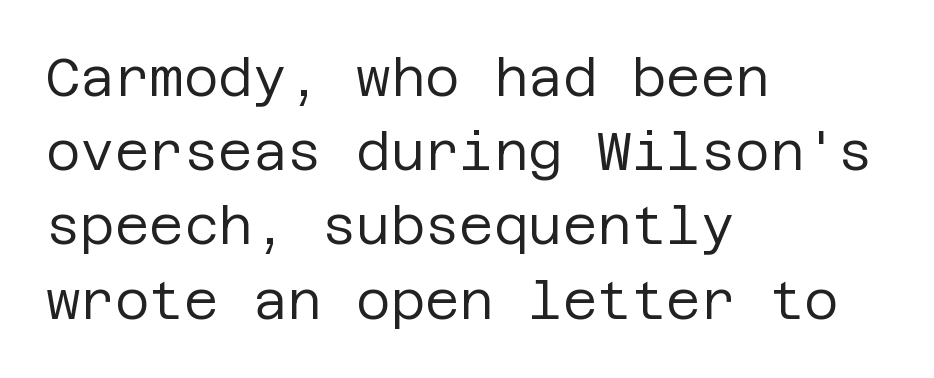
{"serif": "no", "italic": "no", "bold": "no", "weight": "regular", "width": "normal", "stroke_contrast": "low", "x_height": "large", "underline": "no", "align": "left", "line_spacing": "normal", "line_spacing_ratio": 1.4, "letter_spacing": "normal", "letter_spacing_em": 0.0, "glyph_px": 53}
